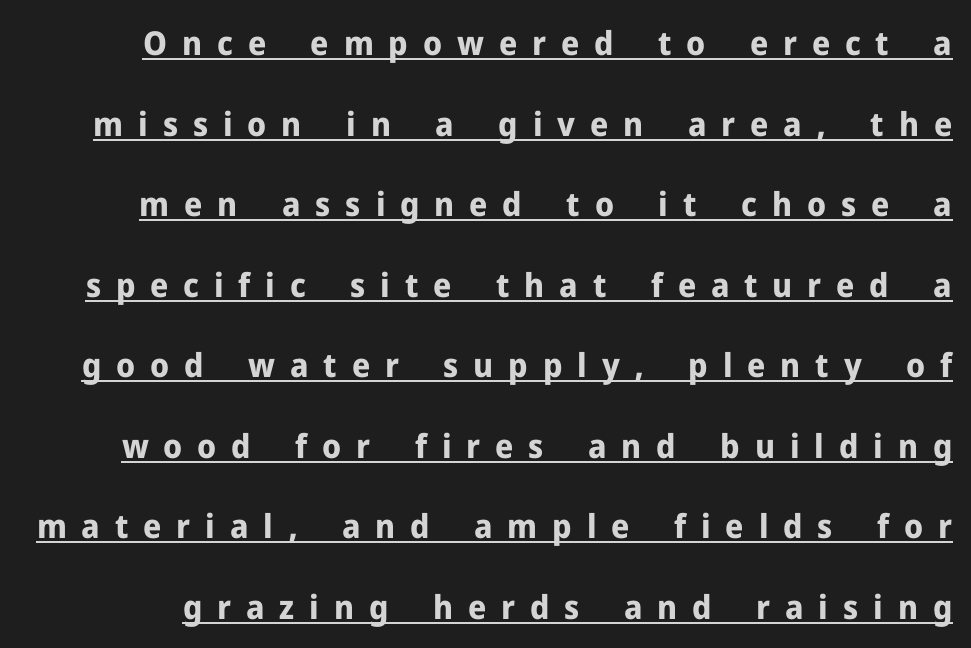
The vertical gap from one line to the next is large. Varying glyph widths throughout — classic text-font behaviour. Between one letter and the next there's a generous, obvious gap. In terms of posture, this sample is upright.
